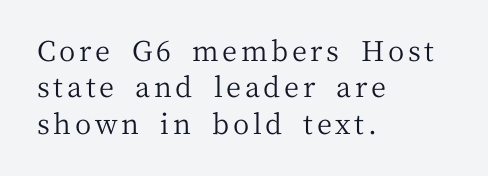
The face used here is proportionally spaced, like ordinary book or web type. No letter is thick-stroked: the sample isn't bold. Each line starts at the same left margin while the right side varies. Designer's note — italics off, roman on. Are there feet on the stems? There are — it's a serif. Reading down the column, the eye jumps a familiar distance to each next line.
